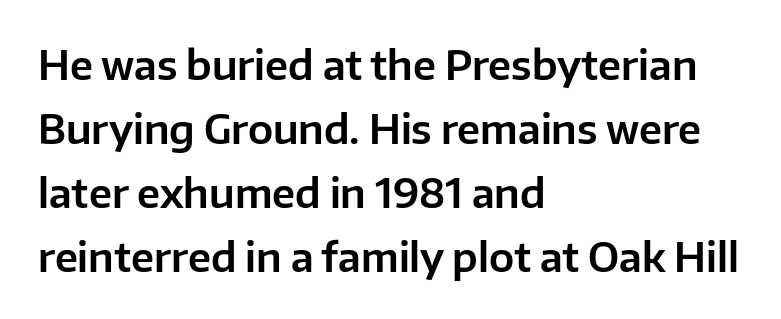
The image shows 40 px sans-serif type, upright; set left-aligned, normal line spacing (1.6x), normal letter spacing, not underlined; low stroke contrast and a medium x-height.
